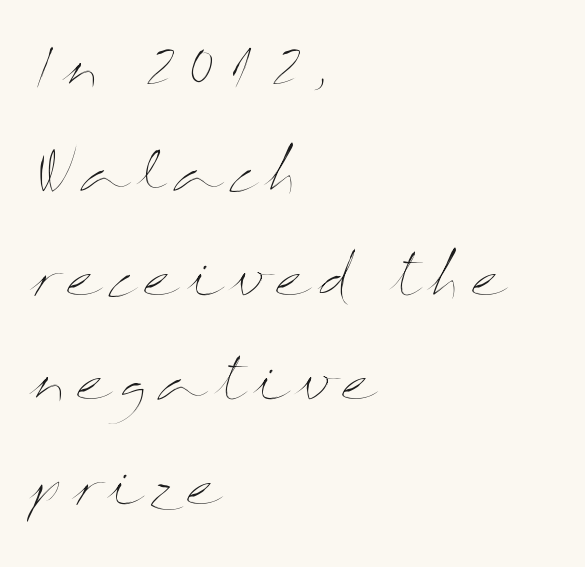
The image shows 54 px thin, wide type; set left-aligned, loose line spacing (1.94x), not underlined; medium stroke contrast and a medium x-height.
